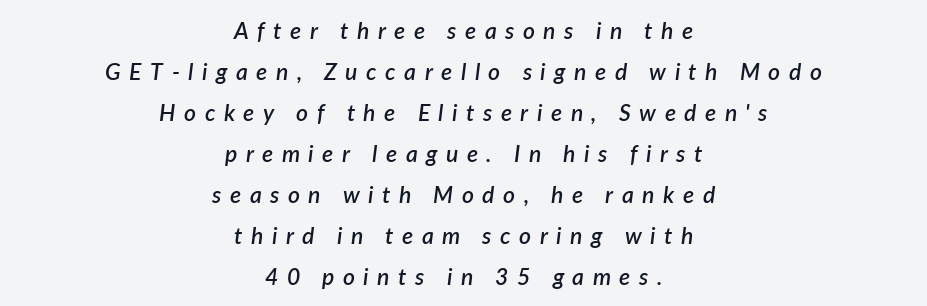
Caption: semibold face, moderately heavy strokes. The tracking jumps out immediately: characters are airy and widely separated. If you folded the block vertically in half, each line would mirror itself in length. A typesetter would mark this as italic. Letters rest on an invisible, unmarked baseline.
